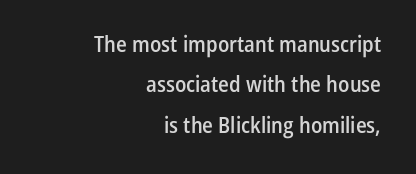
The letterforms sit shoulder to shoulder at normal distance. The lettering stays uniformly vertical, giving the passage a roman look. A student would call this right alignment; a typographer would say flush right, rag left. This is moderately heavy type, rendered in semibold. Check the space under the baseline: it is left empty.
